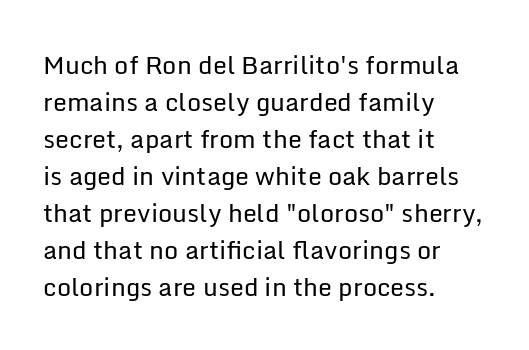
The image shows 25 px text type, upright; set left-aligned, normal line spacing (1.48x), normal letter spacing, not underlined.
